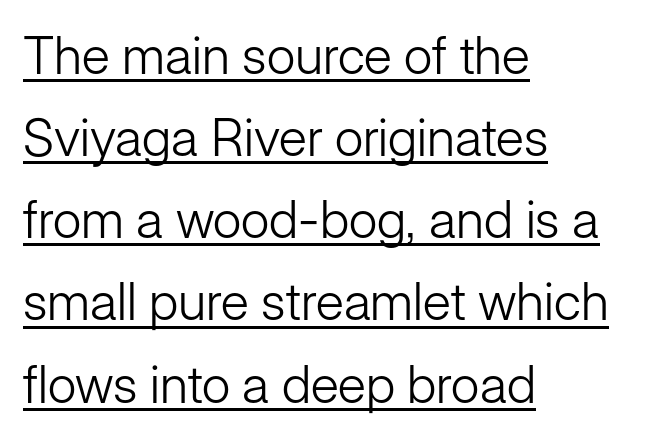
The image shows 52 px light sans-serif type, upright; set left-aligned, normal line spacing (1.58x), normal letter spacing, underlined; low stroke contrast and a medium x-height.
